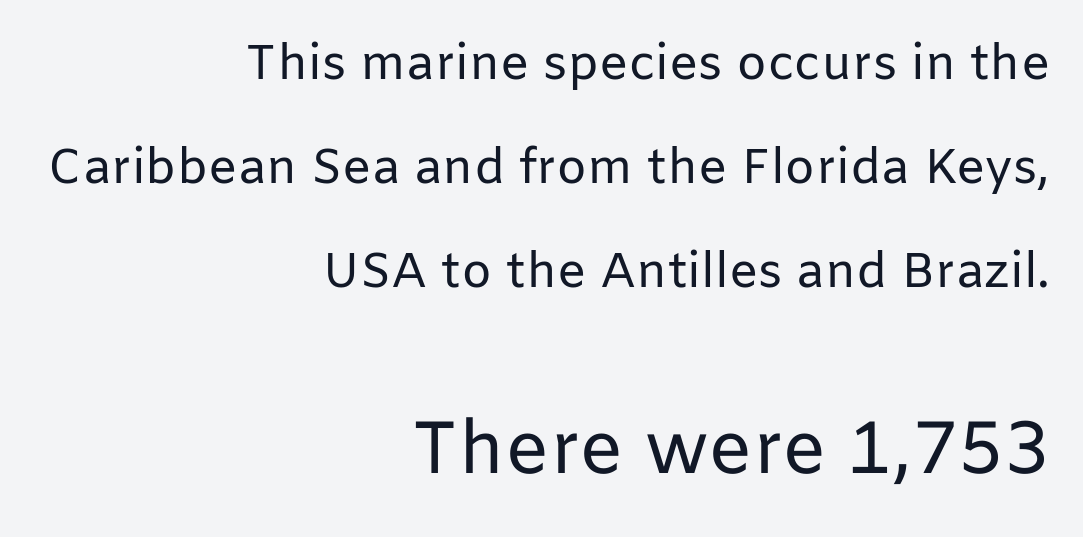
The image shows 74 px regular-weight sans-serif type, upright; set right-aligned, loose line spacing (2.12x), normal letter spacing, not underlined; the second (bottom) block is 1.51x larger; low stroke contrast and a medium x-height.
